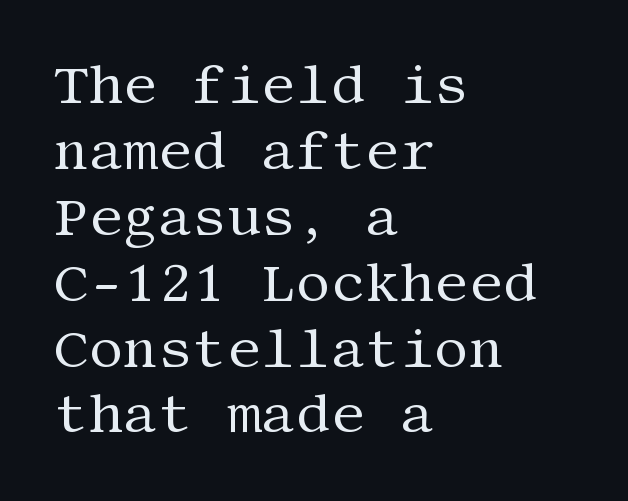
The image shows 54 px regular-weight serif type, upright; set left-aligned, line spacing 1.22x, normal letter spacing, not underlined; medium stroke contrast and a large x-height.
